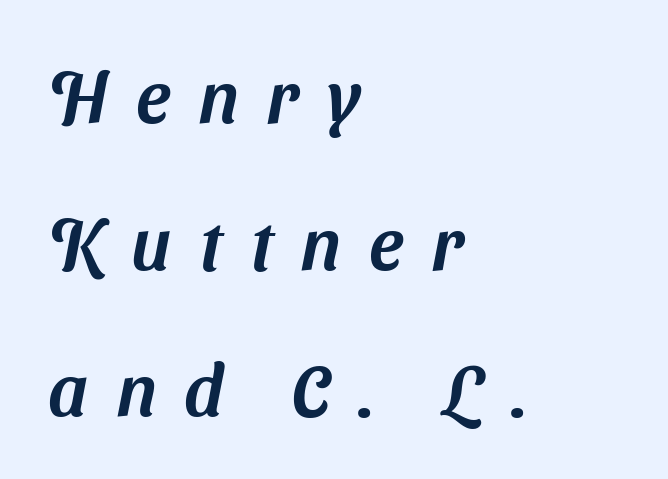
{"serif": "no", "width": "normal", "stroke_contrast": "medium", "x_height": "medium", "monospaced": "no", "underline": "no", "align": "left", "line_spacing": "loose", "line_spacing_ratio": 2.01, "letter_spacing": "wide", "letter_spacing_em": 0.38, "glyph_px": 73}
